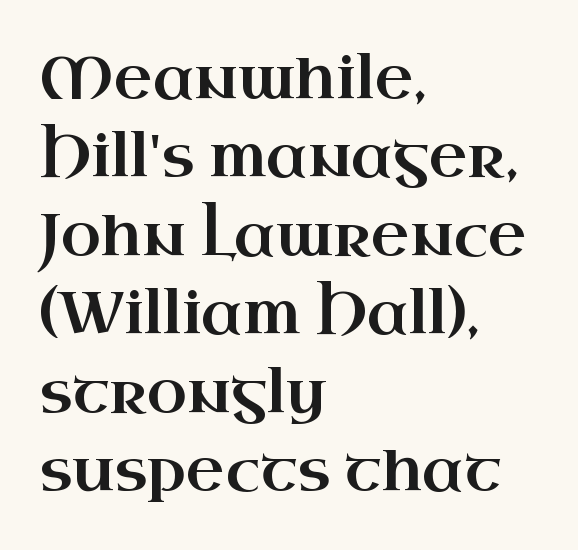
{"serif": "yes", "italic": "no", "width": "wide", "stroke_contrast": "high", "x_height": "small", "monospaced": "no", "underline": "no", "align": "left", "line_spacing": "normal", "line_spacing_ratio": 1.33, "letter_spacing": "normal", "letter_spacing_em": 0.0, "glyph_px": 59}
